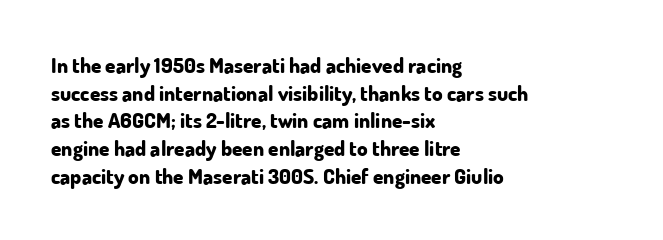
The image shows 21 px bold type, upright; set left-aligned, normal line spacing (1.32x), normal letter spacing, not underlined.
